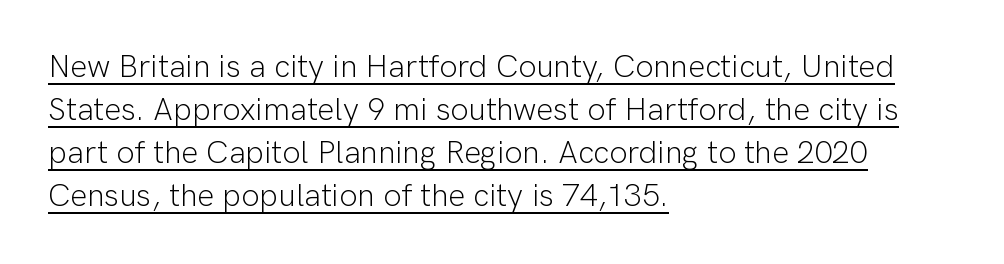
Q: Is the text bold? A: No.
Q: Is the text italic (slanted)? A: No, it is upright.
Q: Is the typeface a serif or a sans-serif typeface? A: Sans-serif.
Q: Is the text underlined? A: Yes.
Q: How is the paragraph aligned? A: Left-aligned.
Q: Is the spacing between letters normal or unusually wide? A: Normal.
Q: Is the spacing between lines tight, normal or loose? A: Normal.
Q: Width (condensed, normal, or wide)? A: Normal.
Q: Stroke contrast? A: Low.
Q: x-height? A: Medium.
Q: Monospaced? A: No.
